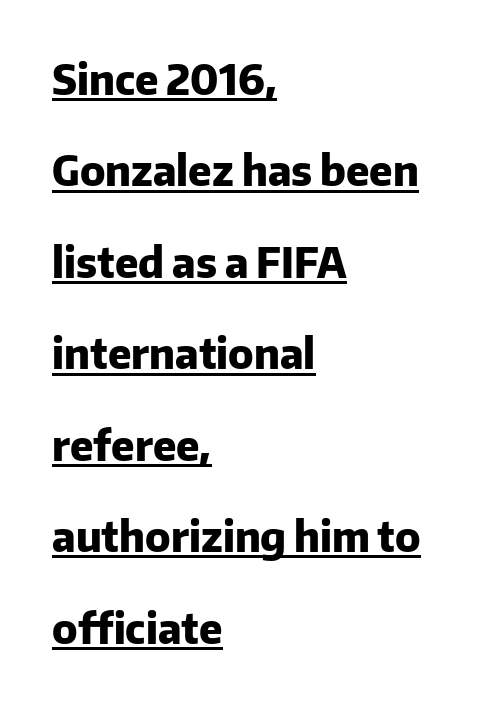
{"serif": "no", "italic": "no", "bold": "yes", "weight": "heavy", "width": "normal", "stroke_contrast": "low", "x_height": "medium", "monospaced": "no", "underline": "yes", "align": "left", "line_spacing": "loose", "line_spacing_ratio": 2.23, "letter_spacing": "normal", "letter_spacing_em": 0.0, "glyph_px": 41}
